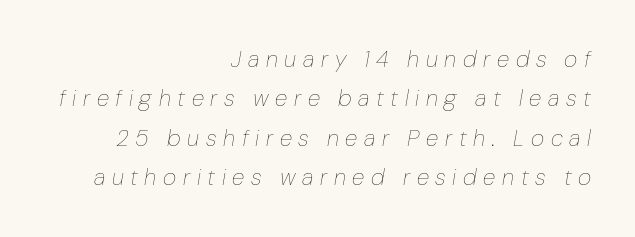
The image shows 23 px text type, italic (leaning right); set right-aligned, line spacing 1.71x, unusually wide letter spacing (+0.29 em), not underlined.
